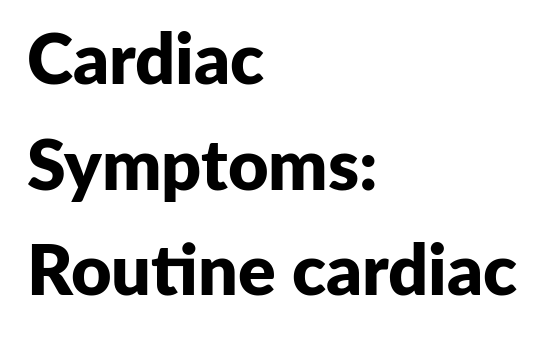
{"serif": "no", "italic": "no", "bold": "yes", "weight": "bold", "width": "normal", "stroke_contrast": "low", "x_height": "medium", "monospaced": "no", "underline": "no", "align": "left", "line_spacing": "normal", "line_spacing_ratio": 1.51, "letter_spacing": "normal", "letter_spacing_em": 0.0, "glyph_px": 70}
